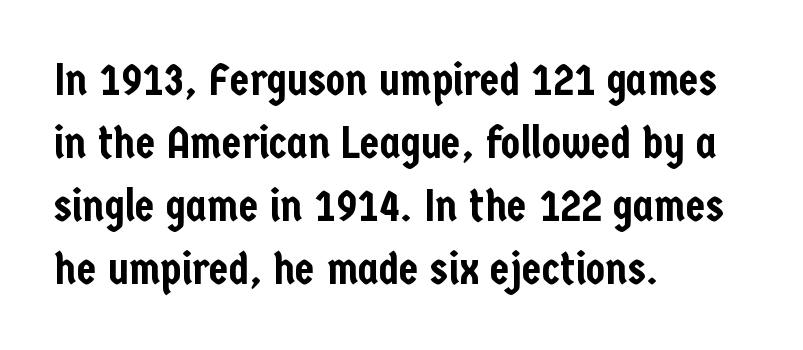
The image shows 45 px condensed sans-serif type, upright; set left-aligned, normal line spacing (1.4x), normal letter spacing, not underlined; low stroke contrast and a medium x-height.
